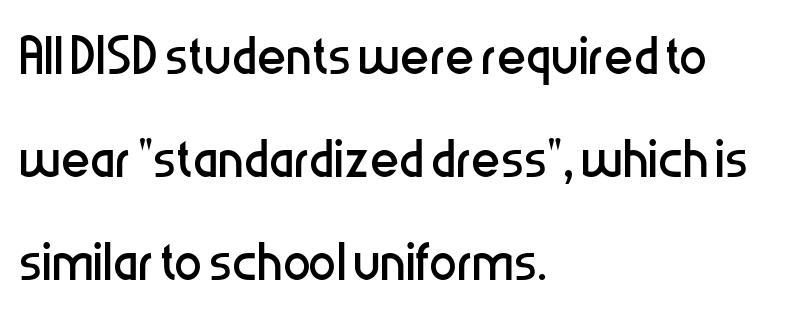
Q: Is the text bold? A: No.
Q: Is the text italic (slanted)? A: No, it is upright.
Q: Is the typeface a serif or a sans-serif typeface? A: Sans-serif.
Q: Is the text underlined? A: No.
Q: How is the paragraph aligned? A: Left-aligned.
Q: Is the spacing between letters normal or unusually wide? A: Normal.
Q: Is the spacing between lines tight, normal or loose? A: Normal.
Q: Width (condensed, normal, or wide)? A: Condensed.
Q: Stroke contrast? A: Low.
Q: x-height? A: Medium.
Q: Monospaced? A: No.
